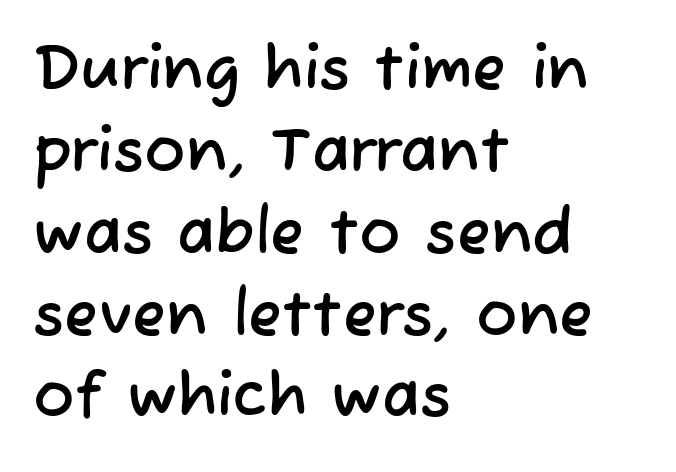
The image shows 62 px sans-serif type; set left-aligned, normal line spacing (1.32x), normal letter spacing, not underlined; low stroke contrast and a medium x-height.
